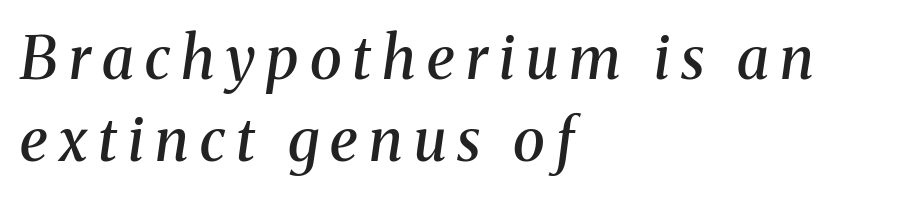
The image shows 59 px semibold serif type, italic (leaning right); set left-aligned, normal line spacing (1.39x), not underlined; medium stroke contrast and a medium x-height.
